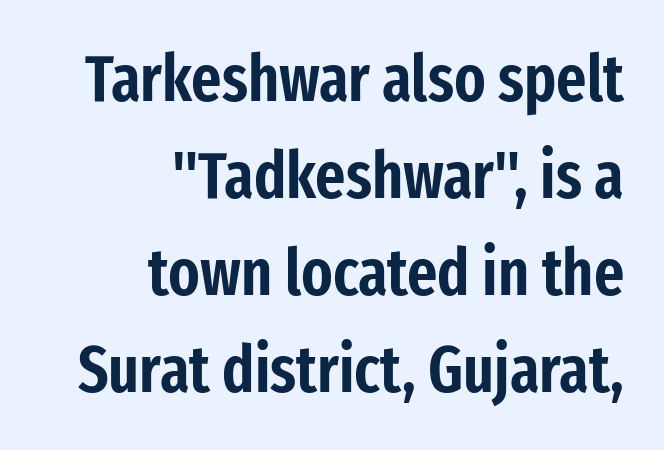
The letters advance in unequal steps, a hallmark of proportional type. Each new line begins a customary step beneath the previous one. Each row of text sits above clean, open space. There is no visible air inserted between adjacent glyphs. Posture: upright roman.
